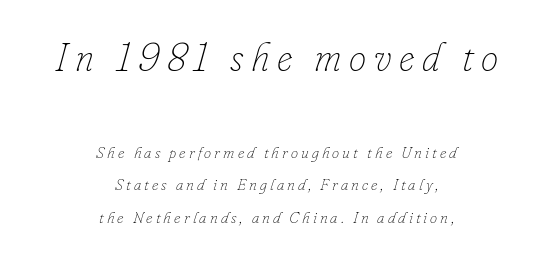
{"italic": "yes", "lean": "right", "slant_degrees": 16, "bold": "no", "weight": "thin", "width": "normal", "stroke_contrast": "low", "x_height": "small", "monospaced": "no", "underline": "no", "align": "center", "line_spacing": "loose", "line_spacing_ratio": 2.02, "larger_block": "first", "size_ratio": 2.44, "glyph_px": 39}
